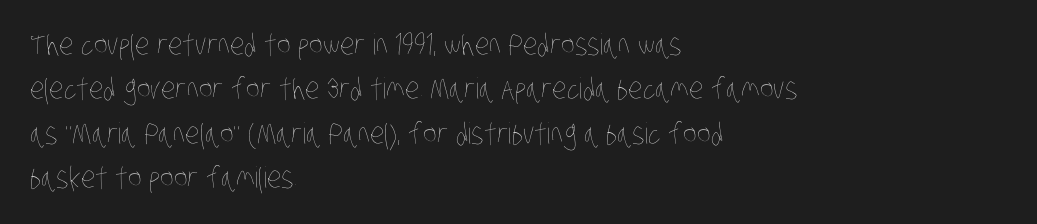
The image shows 29 px thin, condensed type; set left-aligned, normal line spacing (1.53x), normal letter spacing, not underlined; low stroke contrast and a large x-height.
